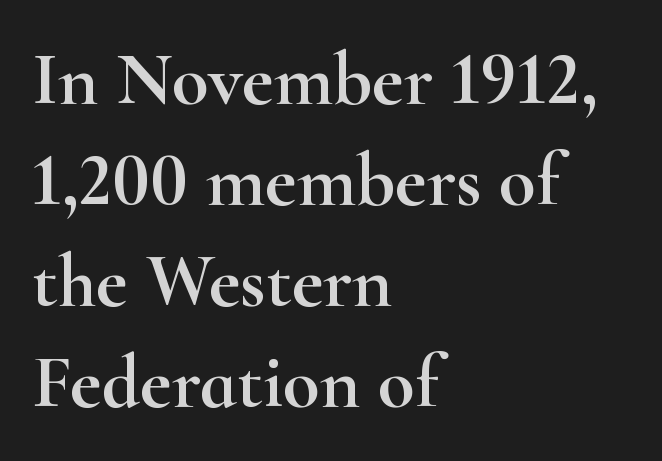
The image shows 76 px wide serif type, upright; set left-aligned, normal line spacing (1.33x), normal letter spacing, not underlined; high stroke contrast and a small x-height.
